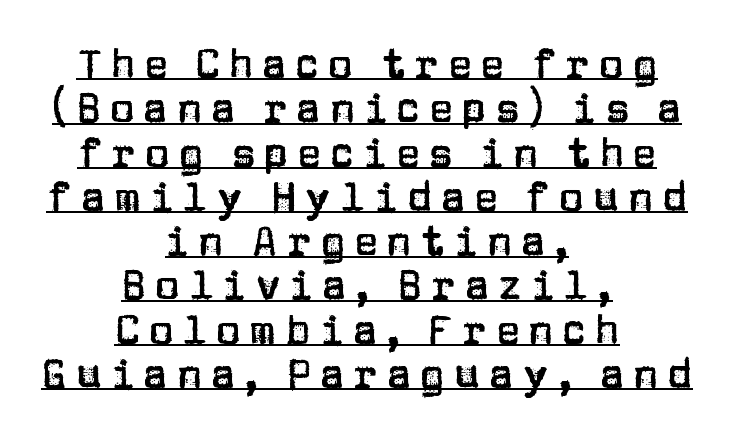
{"serif": "no", "italic": "no", "width": "normal", "stroke_contrast": "low", "x_height": "large", "monospaced": "no", "underline": "yes", "align": "center", "line_spacing": "tight", "line_spacing_ratio": 1.08, "letter_spacing": "wide", "letter_spacing_em": 0.21, "glyph_px": 41}
